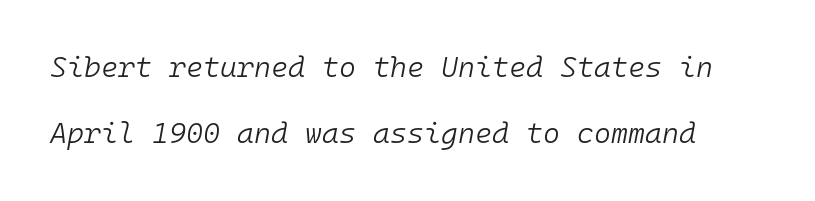
The image shows 29 px light type, italic (leaning right), monospaced; set loose line spacing (2.28x), normal letter spacing, not underlined; low stroke contrast and a medium x-height.
